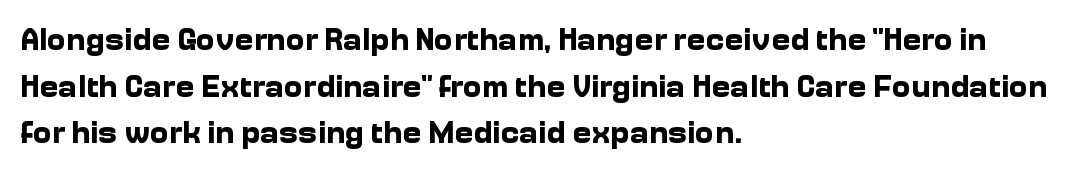
Q: Is the text bold? A: Yes.
Q: Is the text italic (slanted)? A: No, it is upright.
Q: Is the typeface a serif or a sans-serif typeface? A: Sans-serif.
Q: Is the text underlined? A: No.
Q: How is the paragraph aligned? A: Left-aligned.
Q: Is the spacing between letters normal or unusually wide? A: Normal.
Q: Is the spacing between lines tight, normal or loose? A: Normal.
Q: Width (condensed, normal, or wide)? A: Normal.
Q: Stroke contrast? A: Low.
Q: x-height? A: Medium.
Q: Monospaced? A: No.
